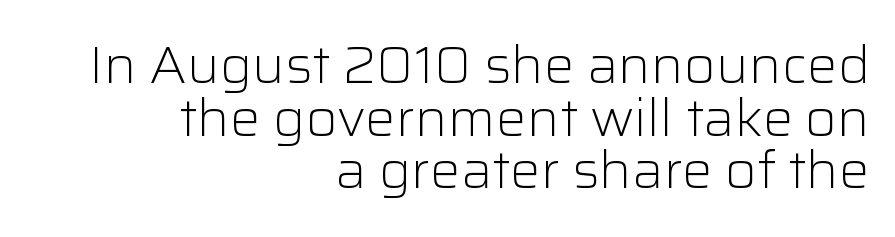
The image shows 51 px light sans-serif type, upright; set right-aligned, tight line spacing (1.03x), normal letter spacing, not underlined; low stroke contrast and a medium x-height.
